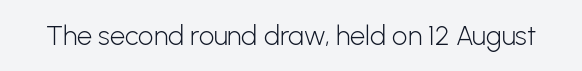
Q: Is the text bold? A: No.
Q: Is the text italic (slanted)? A: No, it is upright.
Q: Is the text underlined? A: No.
Q: Is the spacing between letters normal or unusually wide? A: Normal.
